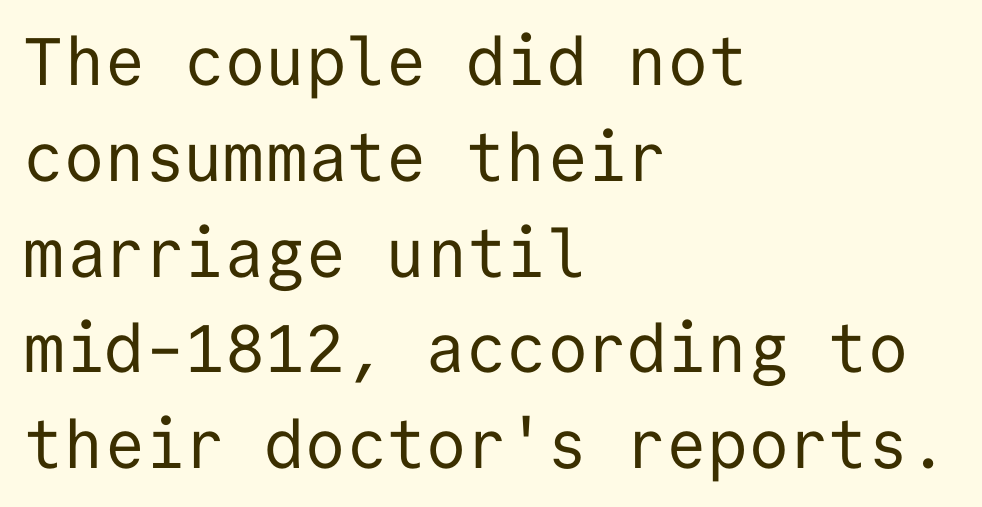
The image shows 67 px regular-weight sans-serif type, upright, monospaced; set left-aligned, normal line spacing (1.43x), normal letter spacing, not underlined; low stroke contrast and a medium x-height.
